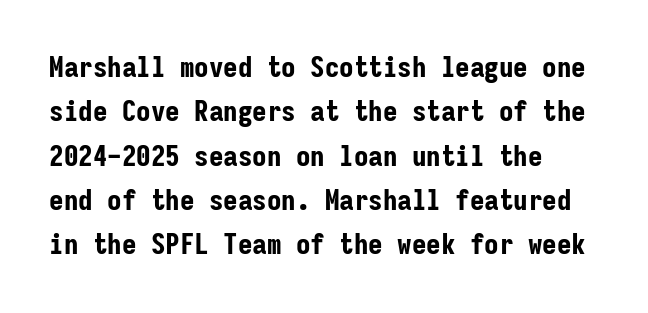
{"serif": "no", "italic": "no", "bold": "yes", "weight": "bold", "width": "condensed", "stroke_contrast": "low", "x_height": "medium", "monospaced": "yes", "underline": "no", "align": "left", "line_spacing": "normal", "line_spacing_ratio": 1.53, "letter_spacing": "normal", "letter_spacing_em": 0.0, "glyph_px": 29}
